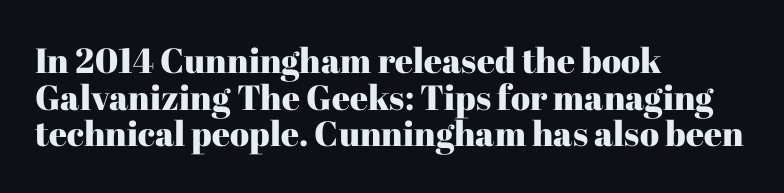
The image shows 35 px serif type, upright; set left-aligned, tight line spacing (1.05x), normal letter spacing, not underlined; high stroke contrast and a medium x-height.
